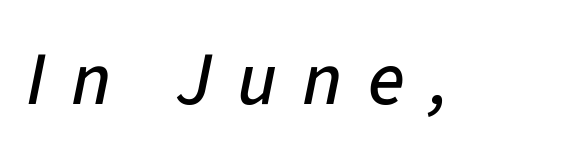
You could only call the tracking loose — the letters float apart. The passage shown is typed in a proportional face where columns would drift. Words float on clear page, feet unadorned. The passage shown leans; its letterforms are oblique.
